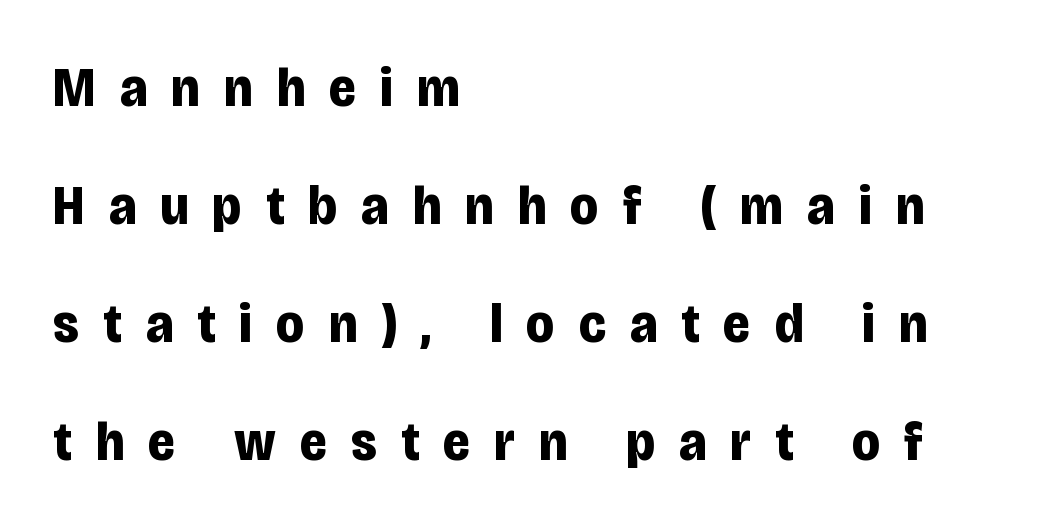
The image shows 56 px bold, condensed sans-serif type, upright; set left-aligned, loose line spacing (2.11x), unusually wide letter spacing (+0.43 em), not underlined; low stroke contrast and a large x-height.
